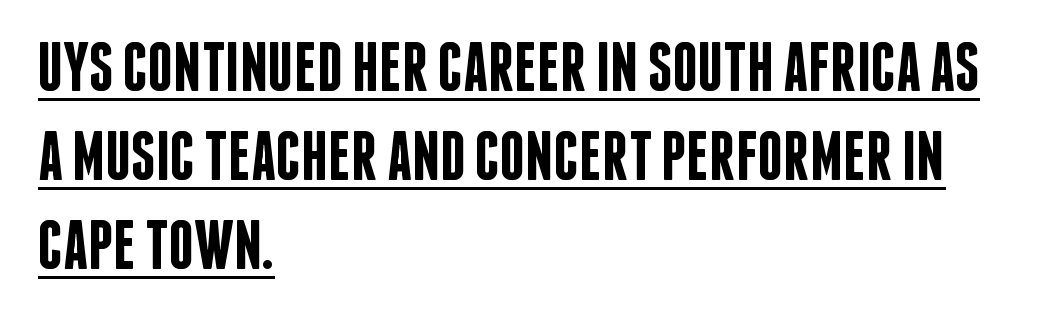
{"serif": "no", "italic": "no", "bold": "semi", "weight": "semibold", "width": "condensed", "stroke_contrast": "low", "x_height": "large", "monospaced": "no", "underline": "yes", "align": "left", "line_spacing": "normal", "line_spacing_ratio": 1.27, "letter_spacing": "normal", "letter_spacing_em": 0.0, "glyph_px": 70}
